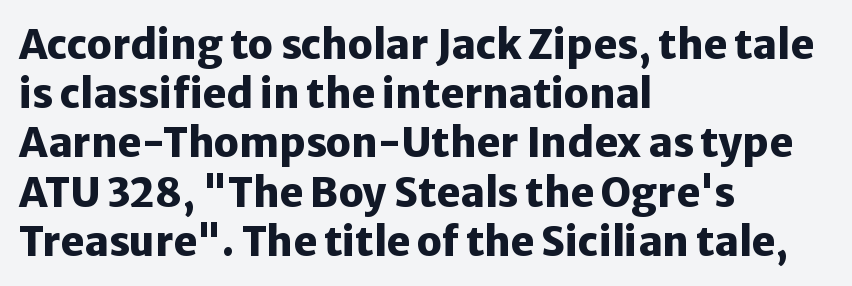
{"serif": "no", "italic": "no", "bold": "yes", "weight": "heavy", "width": "normal", "stroke_contrast": "low", "x_height": "medium", "monospaced": "no", "underline": "no", "align": "left", "line_spacing_ratio": 1.23, "letter_spacing": "normal", "letter_spacing_em": 0.0, "glyph_px": 40}
